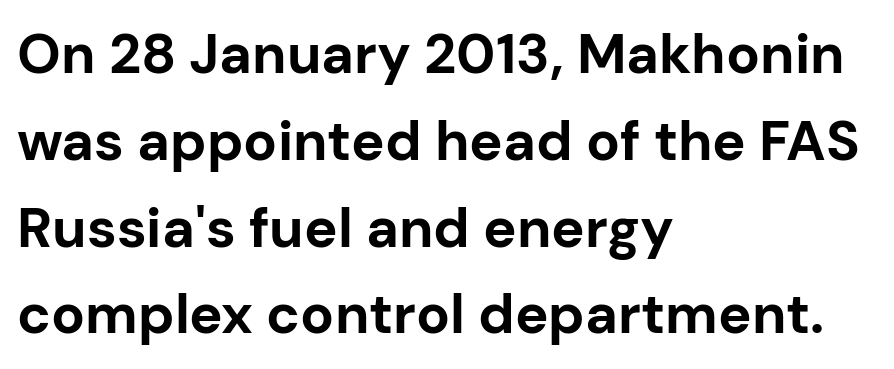
{"serif": "no", "italic": "no", "bold": "yes", "weight": "bold", "width": "normal", "stroke_contrast": "low", "x_height": "medium", "monospaced": "no", "underline": "no", "align": "left", "line_spacing": "normal", "line_spacing_ratio": 1.55, "letter_spacing": "normal", "letter_spacing_em": 0.0, "glyph_px": 56}
